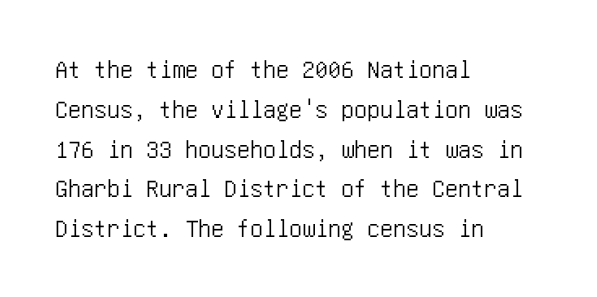
How would I describe the line gaps? Plain and ordinary. Does extra space separate the letters? No, they use regular spacing. These lines stack with their left ends in a neat column. Underlining? Definitely not there. Quick note: not italic, upright.
